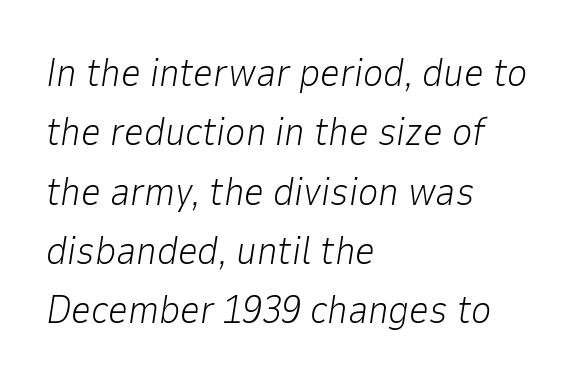
The image shows 39 px light type, italic (leaning right); set left-aligned, normal line spacing (1.52x), normal letter spacing, not underlined; low stroke contrast and a medium x-height.
